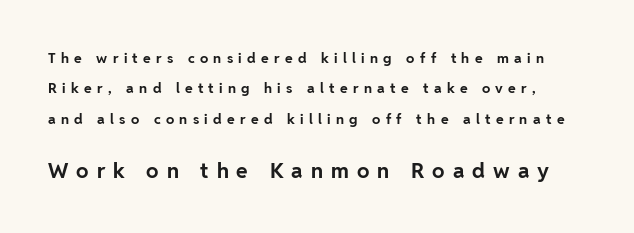
Look at the glyph heights: the lower group is clearly the bigger setting. Spacing between characters has been opened up far beyond the box default. Posture: straight, roman, zero tilt. The foot of each line stays bare and open.
